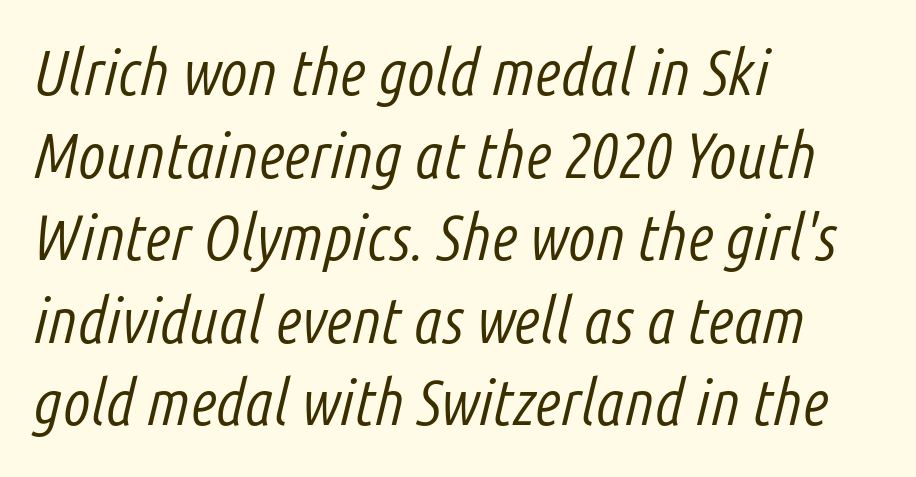
The rendering uses natural spacing where letterforms have individual widths. Rule under the text: the space is simply empty. Compared with typical paragraphs, the rows here are spaced about the same. Which margin do the lines hug? The left one — the right edge is uneven. Observe the lean: these are italic letterforms.
